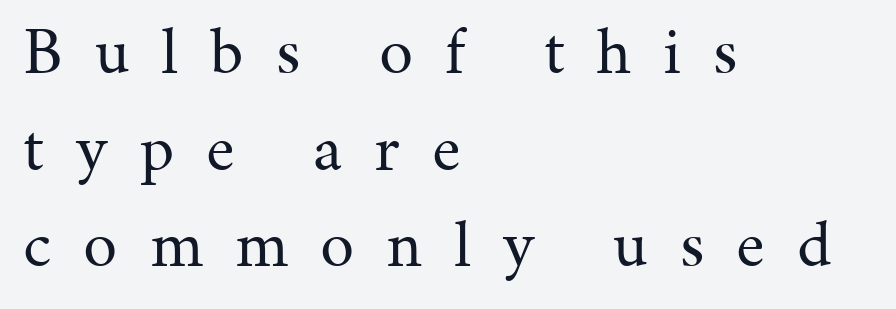
The image shows 68 px regular-weight serif type, upright; set left-aligned, normal line spacing (1.42x), unusually wide letter spacing (+0.47 em), not underlined; medium stroke contrast and a medium x-height.
